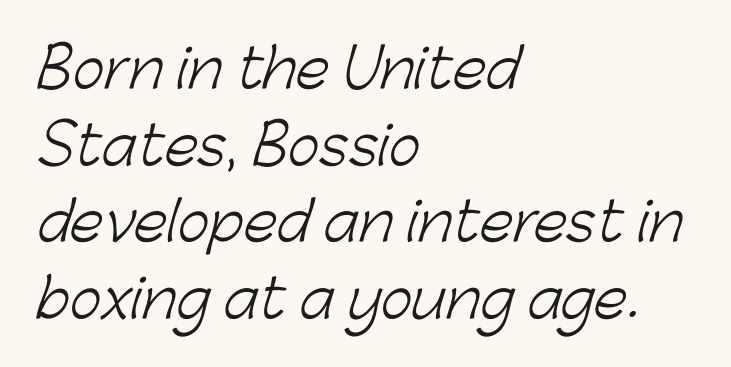
Q: Is the text bold? A: No.
Q: Is the typeface a serif or a sans-serif typeface? A: Sans-serif.
Q: Is the text underlined? A: No.
Q: How is the paragraph aligned? A: Left-aligned.
Q: Is the spacing between letters normal or unusually wide? A: Normal.
Q: Is the spacing between lines tight, normal or loose? A: Normal.
Q: Width (condensed, normal, or wide)? A: Normal.
Q: Stroke contrast? A: Low.
Q: x-height? A: Medium.
Q: Monospaced? A: No.
